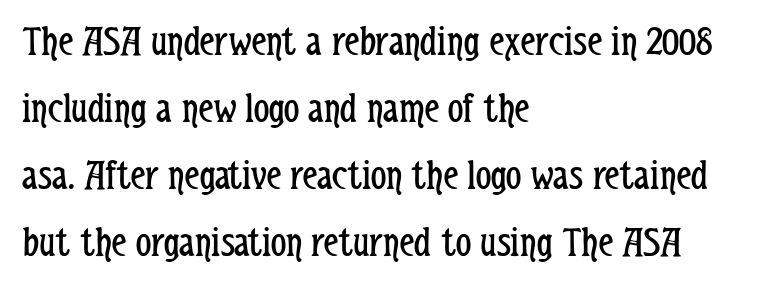
Descenders are the only things crossing below the line. Does the leading feel generous? No, just average. The letters stand straight up with perfectly vertical stems. You could not count columns in this text — the font is proportionally spaced. The line texture is even and compact thanks to regular tracking. To sum up the face: it is a sans, with no serifs.
